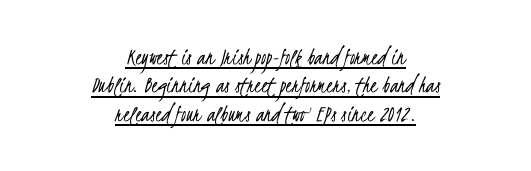
Vertical stems look standard width or narrower in stroke. Students, observe: this is what under-led, compact text looks like. Letter spacing: default. The typesetter has applied underlining to the passage shown. Where is the straight margin? There isn't one; the lines are centered.
